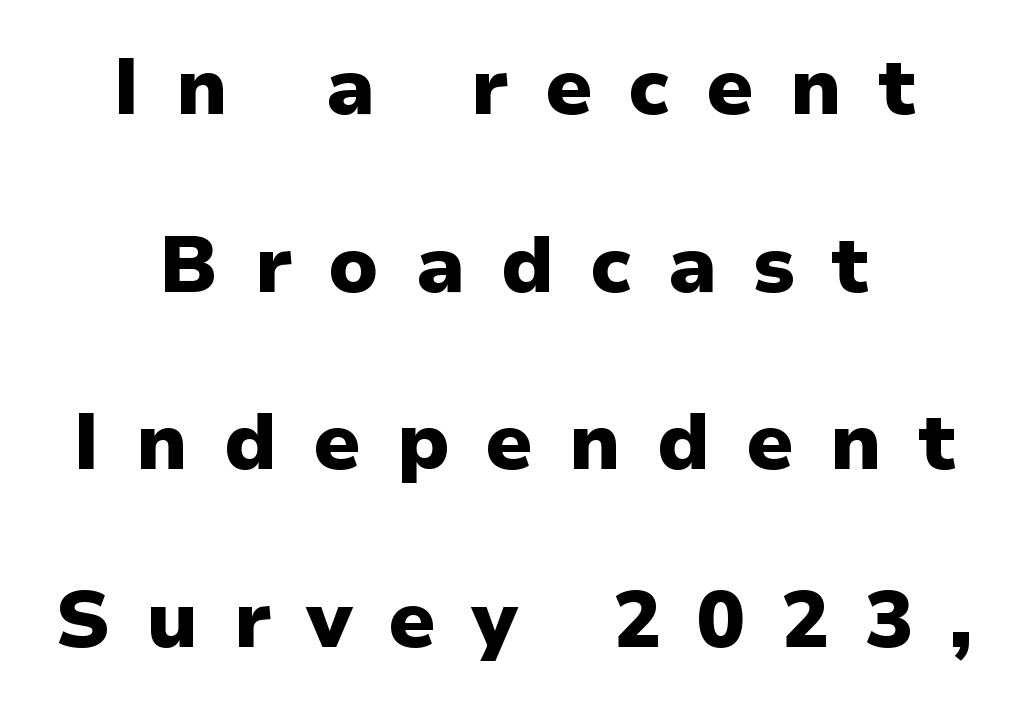
{"serif": "no", "italic": "no", "bold": "yes", "weight": "heavy", "width": "normal", "stroke_contrast": "low", "x_height": "medium", "monospaced": "no", "underline": "no", "align": "center", "line_spacing": "loose", "line_spacing_ratio": 2.22, "letter_spacing": "wide", "letter_spacing_em": 0.45, "glyph_px": 80}
